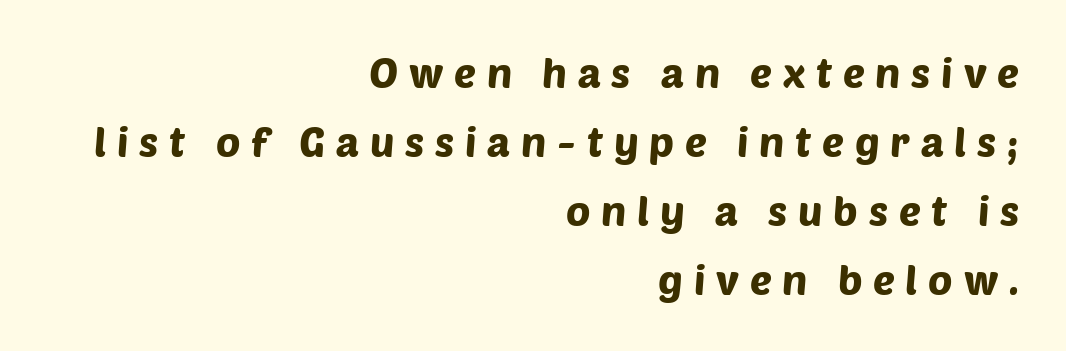
Q: Is the typeface a serif or a sans-serif typeface? A: Sans-serif.
Q: Is the text underlined? A: No.
Q: How is the paragraph aligned? A: Right-aligned.
Q: Is the spacing between letters normal or unusually wide? A: Unusually wide.
Q: Is the spacing between lines tight, normal or loose? A: Normal.
Q: Width (condensed, normal, or wide)? A: Normal.
Q: Stroke contrast? A: Low.
Q: x-height? A: Large.
Q: Monospaced? A: No.
